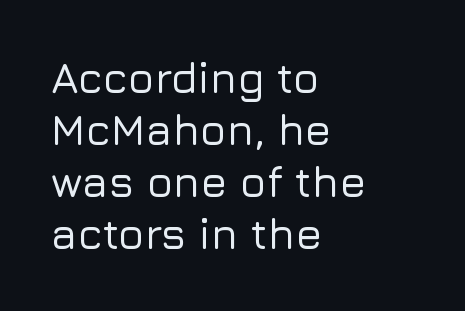
Q: Is the text italic (slanted)? A: No, it is upright.
Q: Is the typeface a serif or a sans-serif typeface? A: Sans-serif.
Q: Is the text underlined? A: No.
Q: How is the paragraph aligned? A: Left-aligned.
Q: Is the spacing between letters normal or unusually wide? A: Normal.
Q: Width (condensed, normal, or wide)? A: Normal.
Q: Stroke contrast? A: Low.
Q: x-height? A: Medium.
Q: Monospaced? A: No.
